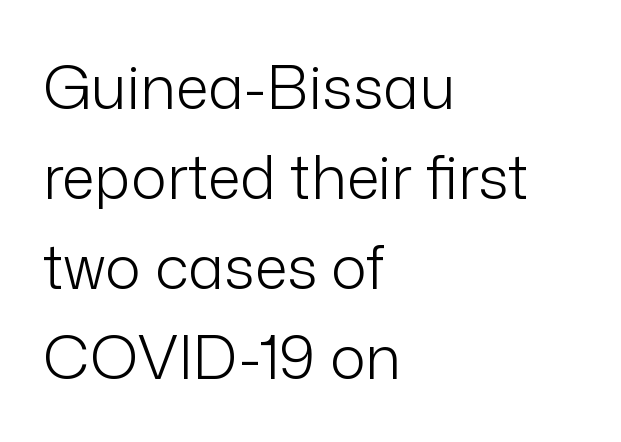
{"serif": "no", "italic": "no", "bold": "no", "weight": "light", "width": "normal", "stroke_contrast": "low", "x_height": "medium", "monospaced": "no", "underline": "no", "align": "left", "line_spacing": "normal", "line_spacing_ratio": 1.5, "letter_spacing": "normal", "letter_spacing_em": 0.0, "glyph_px": 60}
